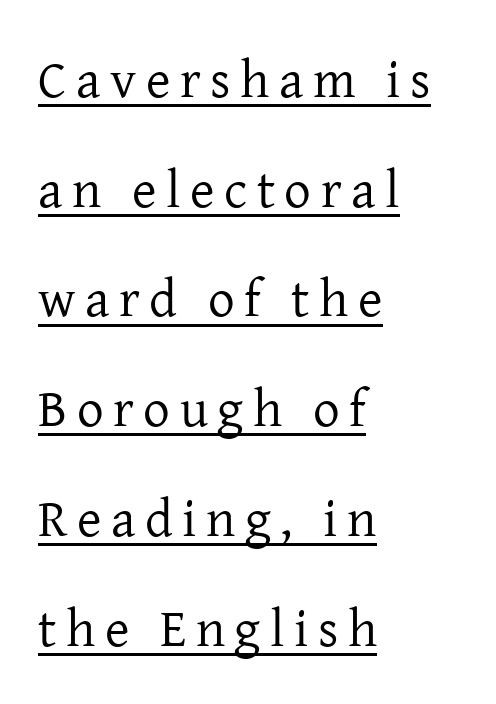
Each stroke keeps to a modest, everyday thickness or less. This sample is left-justified, so line endings fall wherever the words run out. In designer terms, the underline attribute is active on this setting. Quick note: interline space is abundant. Varying glyph widths throughout — classic text-font behaviour. The type sits square on the baseline with zero lean.
